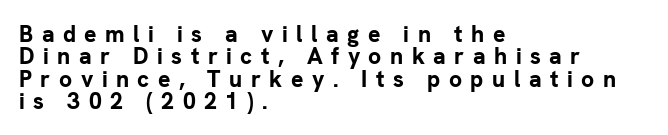
Observe the wide spacing: letters keep a clear distance from each other. The typography opts for an upright posture over an oblique one. Horizontal bands of white between lines are thin slivers. Compared with an ordinary text face, these strokes are far heavier — a full bold.
